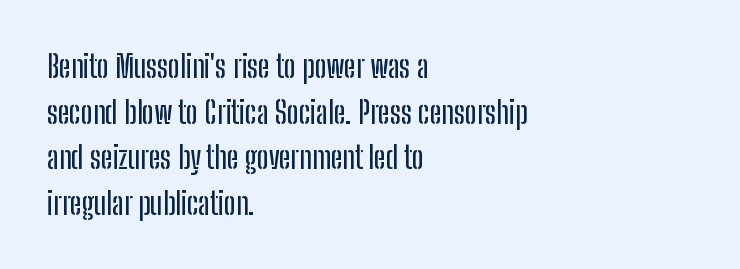
Q: Is the text italic (slanted)? A: No, it is upright.
Q: Is the typeface a serif or a sans-serif typeface? A: Sans-serif.
Q: Is the text underlined? A: No.
Q: How is the paragraph aligned? A: Left-aligned.
Q: Is the spacing between letters normal or unusually wide? A: Normal.
Q: Is the spacing between lines tight, normal or loose? A: Normal.
Q: Width (condensed, normal, or wide)? A: Condensed.
Q: Stroke contrast? A: Low.
Q: x-height? A: Medium.
Q: Monospaced? A: No.
